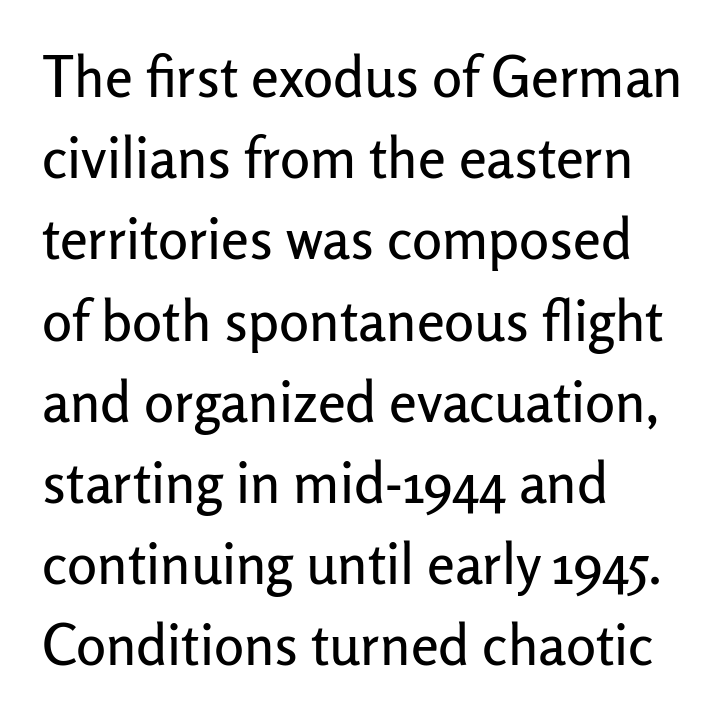
Q: Is the text italic (slanted)? A: No, it is upright.
Q: Is the typeface a serif or a sans-serif typeface? A: Sans-serif.
Q: Is the text underlined? A: No.
Q: How is the paragraph aligned? A: Left-aligned.
Q: Is the spacing between letters normal or unusually wide? A: Normal.
Q: Is the spacing between lines tight, normal or loose? A: Normal.
Q: Width (condensed, normal, or wide)? A: Normal.
Q: Stroke contrast? A: Low.
Q: x-height? A: Medium.
Q: Monospaced? A: No.
